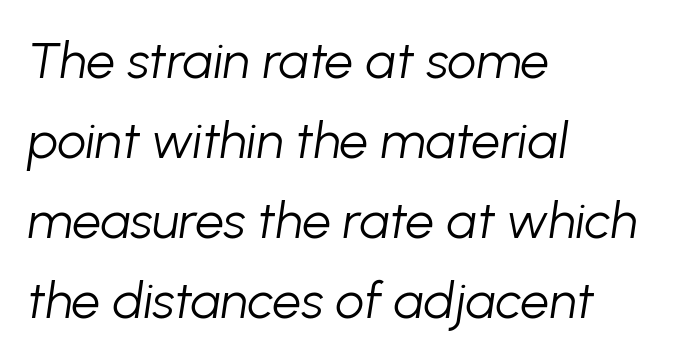
{"italic": "yes", "lean": "right", "slant_degrees": 8, "bold": "no", "weight": "light", "width": "normal", "stroke_contrast": "low", "x_height": "medium", "monospaced": "no", "underline": "no", "align": "left", "line_spacing": "normal", "line_spacing_ratio": 1.57, "letter_spacing": "normal", "letter_spacing_em": 0.0, "glyph_px": 51}
